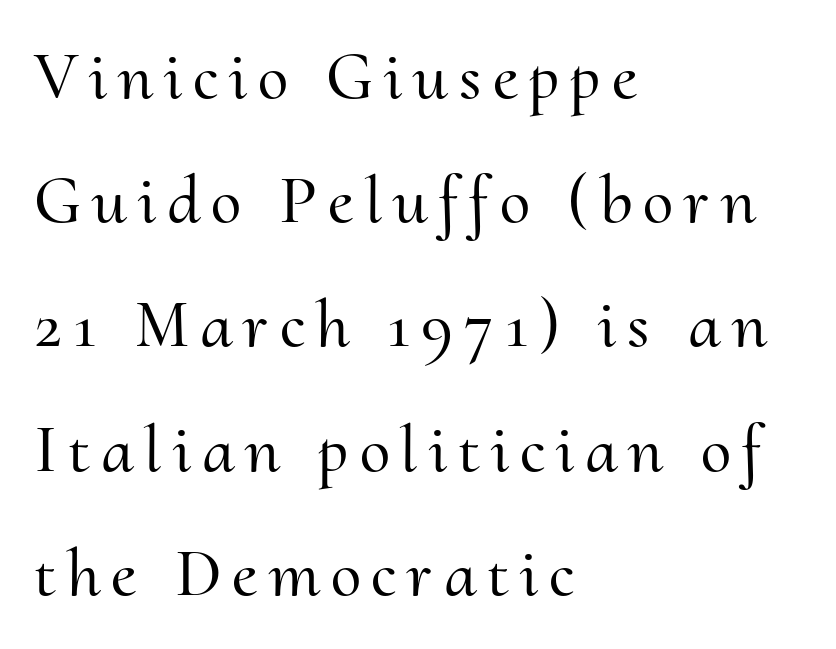
The image shows 69 px serif type, upright; set left-aligned, line spacing 1.8x, not underlined; medium stroke contrast and a small x-height.
